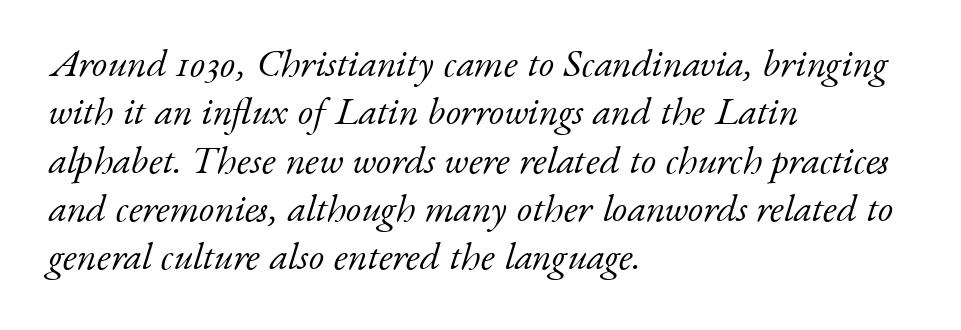
Each word holds together tightly as a unit, with standard inter-letter gaps. The strokes are not fattened; the text isn't bold. Looks like regular typesetting: each glyph gets only the width it needs. The glyphs are unaccompanied by any horizontal stroke below them. The rendering applies a slant to the glyphs. What kind of face is this? One with serifs.
